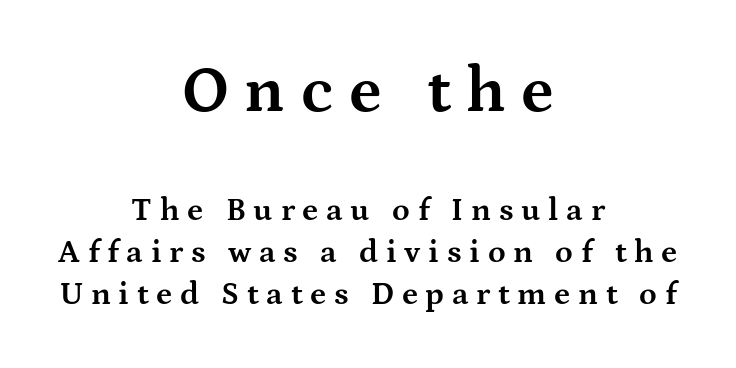
{"serif": "yes", "italic": "no", "bold": "yes", "weight": "bold", "width": "wide", "stroke_contrast": "medium", "x_height": "medium", "monospaced": "no", "underline": "no", "align": "center", "line_spacing": "normal", "line_spacing_ratio": 1.31, "letter_spacing": "wide", "letter_spacing_em": 0.24, "larger_block": "first", "size_ratio": 2.03, "glyph_px": 65}
